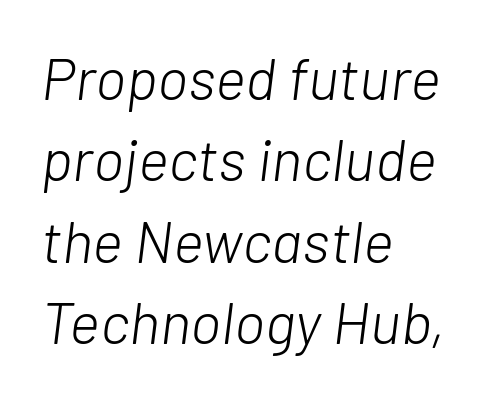
Style check: oblique. The face used here is proportionally spaced, like ordinary book or web type. Alignment: flush left. Here the glyphs are tracked normally, forming tight word shapes. Rows of type keep a routine distance in the vertical direction. Heft: none added — not bold.
